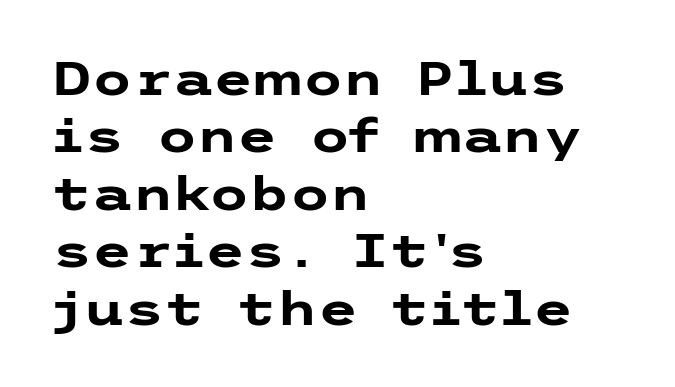
Left-aligned paragraph, ragged on the right. How would I describe the line gaps? Plain and ordinary. This rendering employs a face without finishing strokes, i.e., a sans-serif. Look at the tracking — it's just the regular setting, nothing added. The baseline area is clear. Every letter is thick-stroked: bold, no question.
